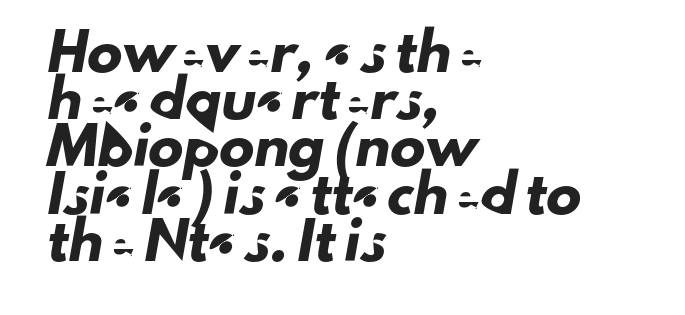
The image shows 35 px sans-serif type; set left-aligned, normal line spacing (1.35x), normal letter spacing, not underlined; low stroke contrast and a small x-height.
